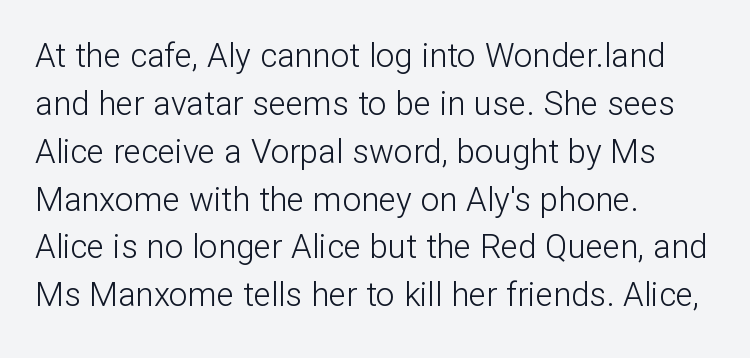
The image shows 33 px light sans-serif type, upright; set left-aligned, normal line spacing (1.45x), normal letter spacing, not underlined; low stroke contrast and a medium x-height.
